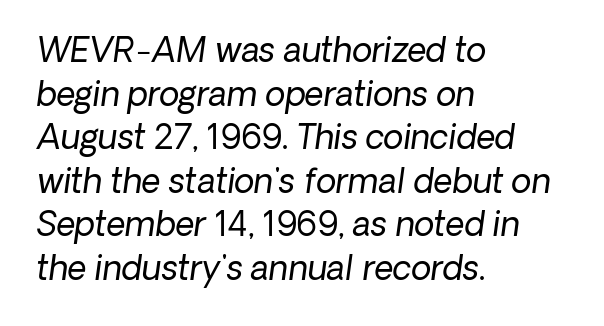
These lines stack with their left ends in a neat column. This sample uses an oblique cut, with every glyph tilted off the vertical. Honestly, there is no underline to notice here at all. What stands out about the letter spacing? Nothing — it is the standard amount. In terms of leading, this rendering sits right in the middle. The cut favours lightness, reaching ordinary text weight at its darkest.
